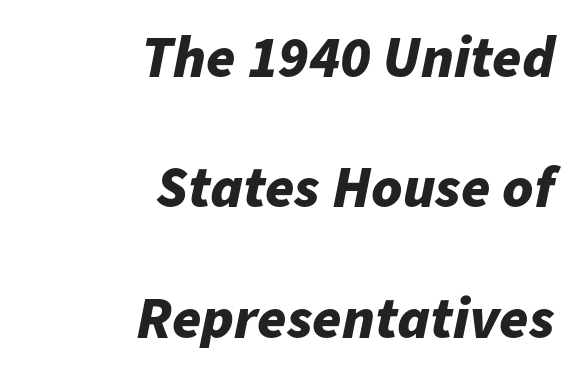
The image shows 59 px bold type, italic (leaning right); set right-aligned, loose line spacing (2.21x), normal letter spacing, not underlined; low stroke contrast and a medium x-height.
